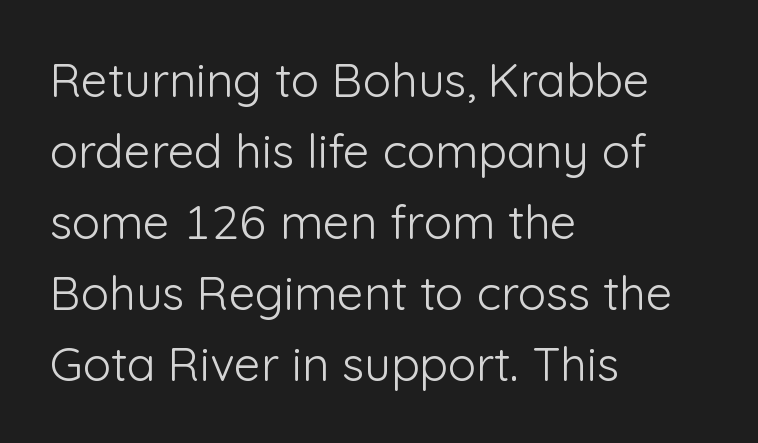
{"serif": "no", "italic": "no", "bold": "no", "weight": "light", "width": "normal", "stroke_contrast": "low", "x_height": "medium", "monospaced": "no", "underline": "no", "align": "left", "line_spacing": "normal", "line_spacing_ratio": 1.51, "letter_spacing": "normal", "letter_spacing_em": 0.0, "glyph_px": 47}
